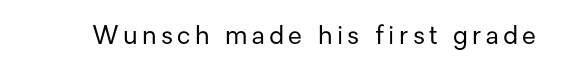
The type sits square on the baseline with zero lean. The strip under each line holds only bare page. Stroke thickness stays within the range of a standard reading face or lighter.
